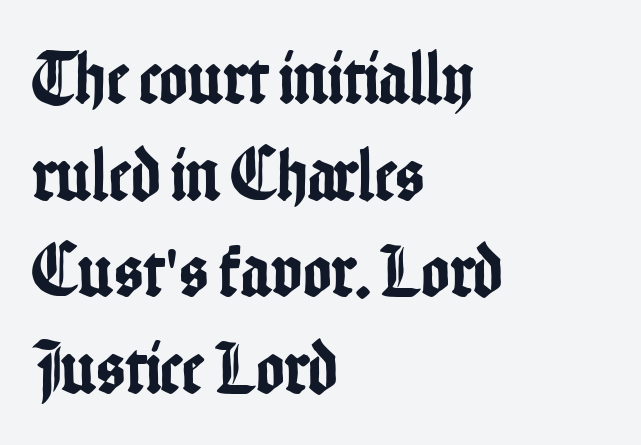
The image shows 76 px condensed sans-serif type, upright; set left-aligned, normal line spacing (1.27x), normal letter spacing, not underlined; low stroke contrast and a medium x-height.
